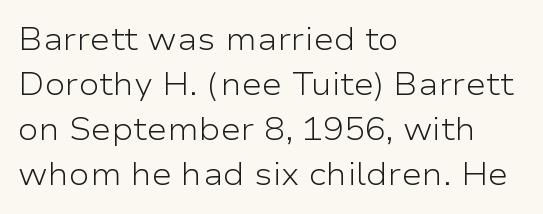
The image shows 31 px light, wide sans-serif type, upright; set left-aligned, normal line spacing (1.45x), normal letter spacing, not underlined; low stroke contrast and a medium x-height.
